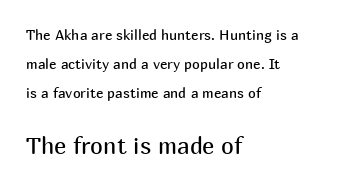
The image shows 23 px text type, upright; set left-aligned, loose line spacing (2.06x), normal letter spacing, not underlined; the second (bottom) block is 1.64x larger.
